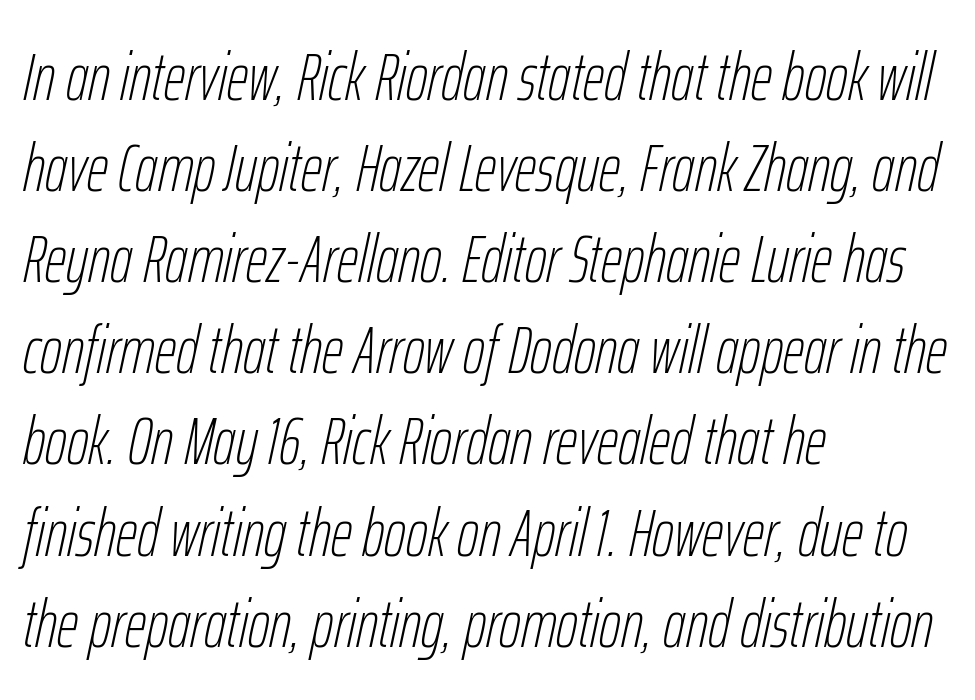
{"italic": "yes", "lean": "right", "slant_degrees": 12, "bold": "no", "weight": "thin", "width": "condensed", "stroke_contrast": "low", "x_height": "medium", "monospaced": "no", "underline": "no", "align": "left", "line_spacing": "normal", "line_spacing_ratio": 1.36, "letter_spacing": "normal", "letter_spacing_em": 0.0, "glyph_px": 67}
